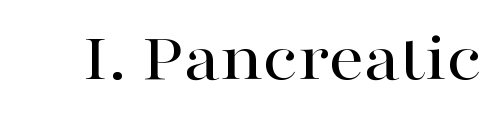
Q: Is the text italic (slanted)? A: No, it is upright.
Q: Is the typeface a serif or a sans-serif typeface? A: Serif.
Q: Is the text underlined? A: No.
Q: Is the spacing between letters normal or unusually wide? A: Normal.
Q: Width (condensed, normal, or wide)? A: Wide.
Q: Stroke contrast? A: High.
Q: x-height? A: Medium.
Q: Monospaced? A: No.
